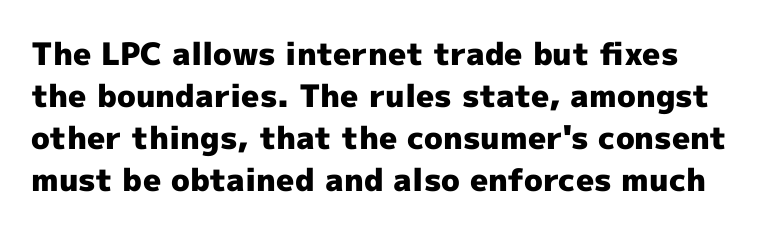
The image shows 31 px heavy sans-serif type, upright; set normal line spacing (1.35x), normal letter spacing, not underlined; a medium x-height.
